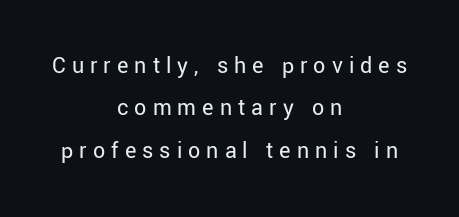
The image shows 24 px text type, upright; set centered, line spacing 1.77x, unusually wide letter spacing (+0.25 em), not underlined.
